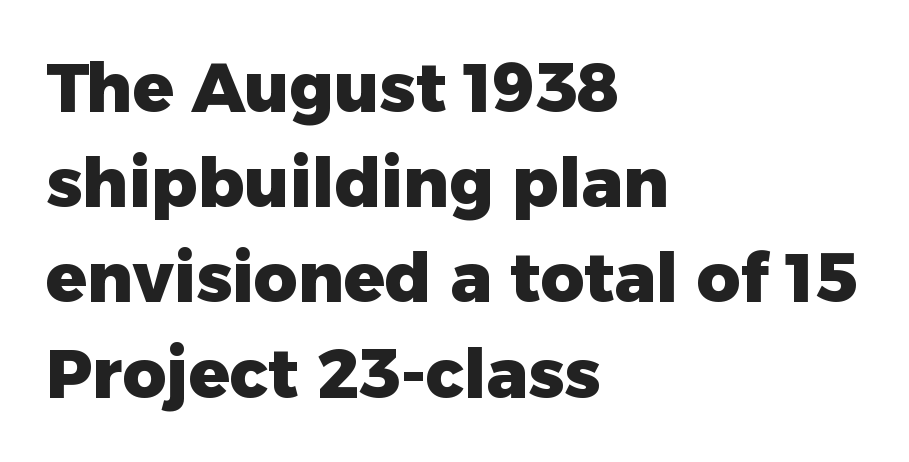
The image shows 68 px heavy sans-serif type, upright; set left-aligned, normal line spacing (1.4x), normal letter spacing, not underlined; low stroke contrast and a medium x-height.
